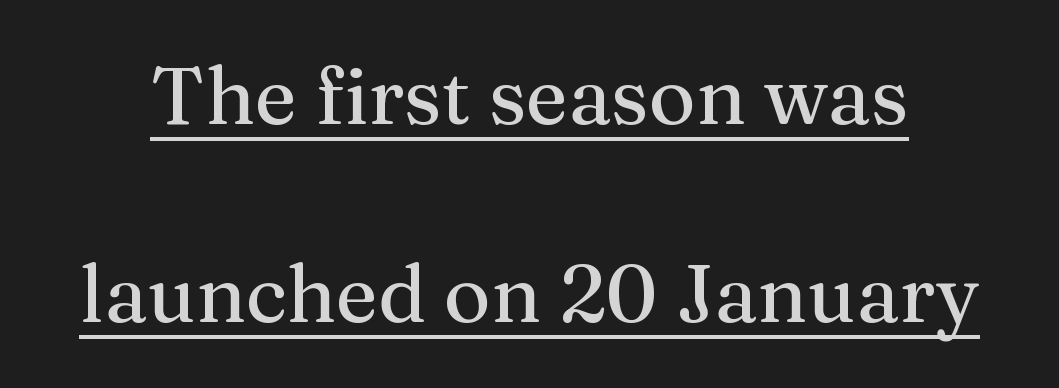
Q: Is the text italic (slanted)? A: No, it is upright.
Q: Is the typeface a serif or a sans-serif typeface? A: Serif.
Q: Is the text underlined? A: Yes.
Q: Is the spacing between letters normal or unusually wide? A: Normal.
Q: Is the spacing between lines tight, normal or loose? A: Loose.
Q: Width (condensed, normal, or wide)? A: Normal.
Q: Stroke contrast? A: Medium.
Q: x-height? A: Medium.
Q: Monospaced? A: No.
